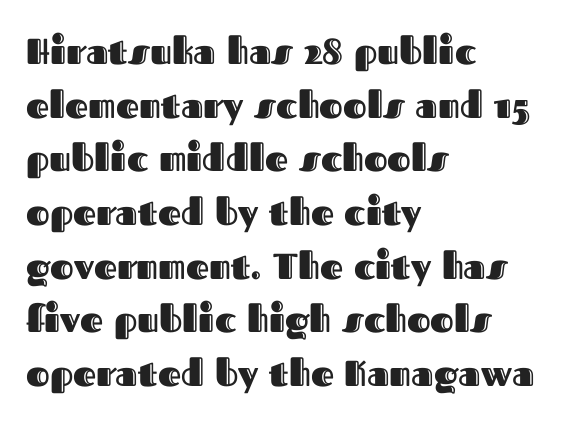
Q: Is the text italic (slanted)? A: No, it is upright.
Q: Is the text underlined? A: No.
Q: How is the paragraph aligned? A: Left-aligned.
Q: Is the spacing between letters normal or unusually wide? A: Normal.
Q: Is the spacing between lines tight, normal or loose? A: Normal.
Q: Width (condensed, normal, or wide)? A: Normal.
Q: x-height? A: Medium.
Q: Monospaced? A: No.
